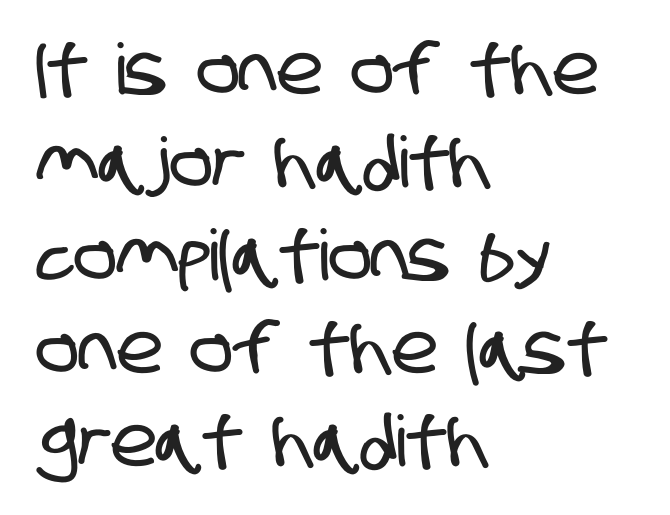
{"serif": "no", "width": "condensed", "stroke_contrast": "low", "x_height": "large", "monospaced": "no", "underline": "no", "align": "left", "line_spacing": "normal", "line_spacing_ratio": 1.33, "letter_spacing": "normal", "letter_spacing_em": 0.0, "glyph_px": 70}
